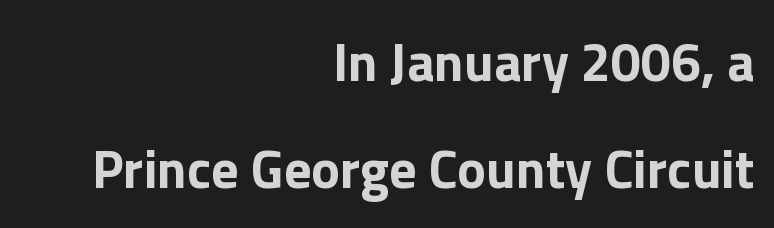
The rendering anchors every line to the right-hand side. Italic: no, the glyphs are upright roman. The passage shown is typeset with a sans-serif family. Look at the stroke-to-counter ratio: heavy, a bold.
